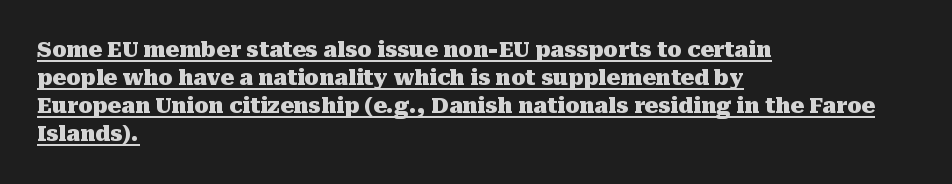
Q: Is the text bold? A: Yes.
Q: Is the text italic (slanted)? A: No, it is upright.
Q: Is the text underlined? A: Yes.
Q: How is the paragraph aligned? A: Left-aligned.
Q: Is the spacing between letters normal or unusually wide? A: Normal.
Q: Is the spacing between lines tight, normal or loose? A: Normal.
